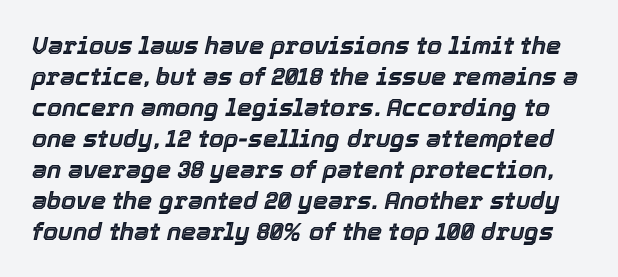
Q: Is the text italic (slanted)? A: Yes, it leans right by about 12 degrees.
Q: Is the text underlined? A: No.
Q: Is the spacing between letters normal or unusually wide? A: Normal.
Q: Is the spacing between lines tight, normal or loose? A: Normal.
